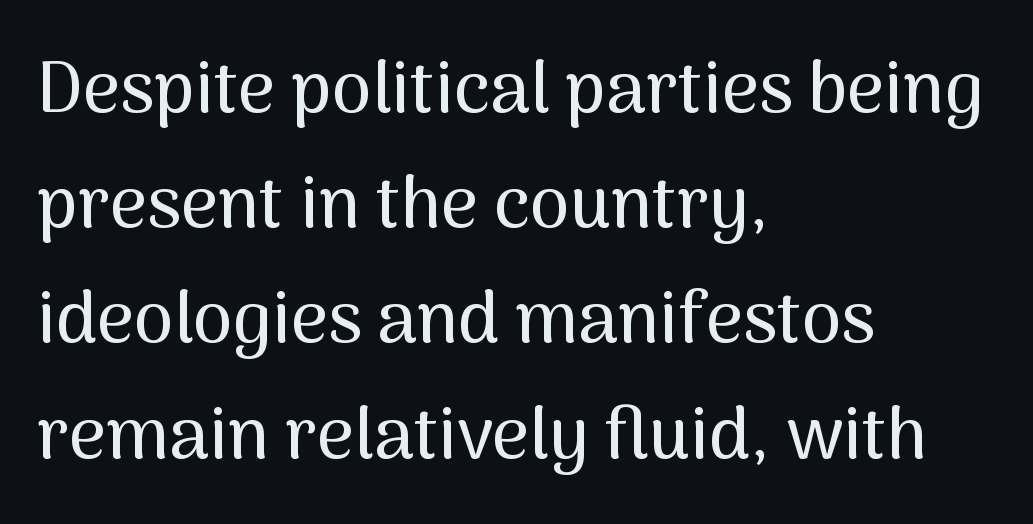
{"serif": "no", "italic": "no", "width": "normal", "stroke_contrast": "medium", "x_height": "medium", "monospaced": "no", "underline": "no", "align": "left", "line_spacing": "normal", "line_spacing_ratio": 1.6, "letter_spacing": "normal", "letter_spacing_em": 0.0, "glyph_px": 72}
